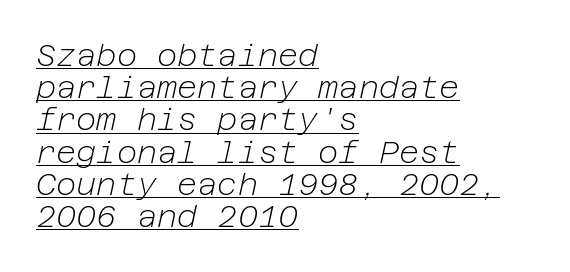
These characters rest on top of a visible drawn line. If you drew a line through each stem, it would be angled. No extra tracking has been applied to these lines. The face looks like a standard text weight, possibly lighter.
